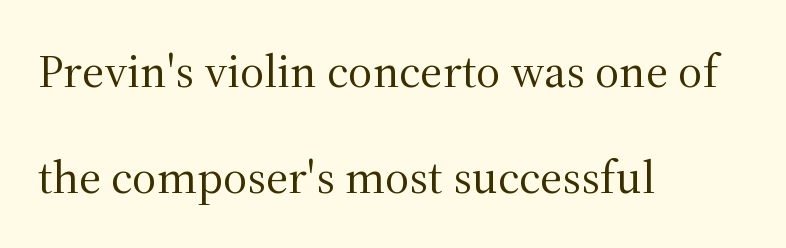
The image shows 47 px regular-weight serif type, upright; set left-aligned, loose line spacing (2.26x), normal letter spacing, not underlined; medium stroke contrast and a medium x-height.
